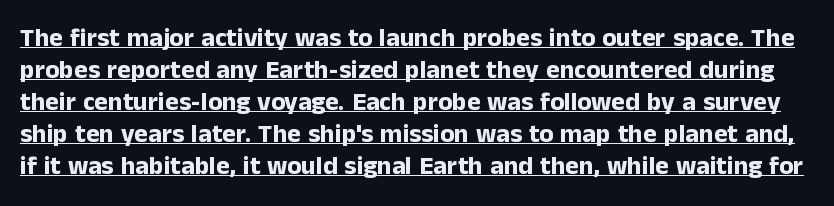
{"italic": "no", "bold": "yes", "underline": "yes", "line_spacing_ratio": 1.23, "letter_spacing": "normal", "letter_spacing_em": 0.0, "glyph_px": 26}
